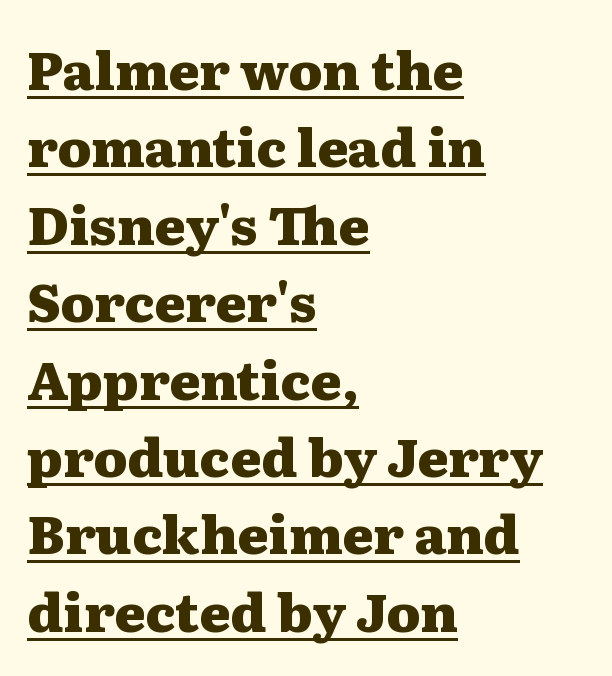
The image shows 53 px heavy, wide serif type, upright; set left-aligned, normal line spacing (1.46x), normal letter spacing, underlined; medium stroke contrast and a medium x-height.
